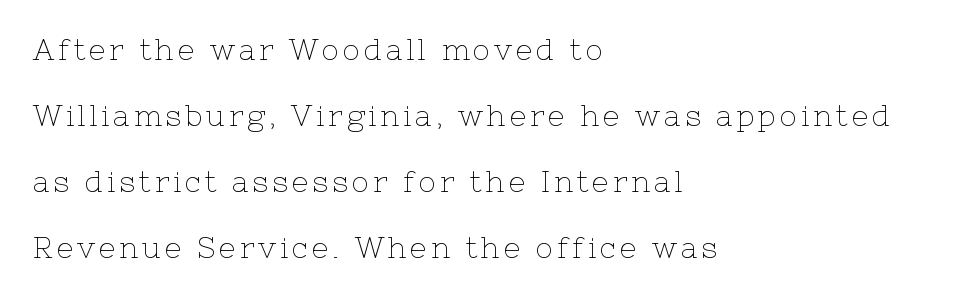
Q: Is the text bold? A: No.
Q: Is the text italic (slanted)? A: No, it is upright.
Q: Is the typeface a serif or a sans-serif typeface? A: Serif.
Q: Is the text underlined? A: No.
Q: How is the paragraph aligned? A: Left-aligned.
Q: Is the spacing between lines tight, normal or loose? A: Loose.
Q: Width (condensed, normal, or wide)? A: Normal.
Q: Stroke contrast? A: Low.
Q: x-height? A: Medium.
Q: Monospaced? A: No.
